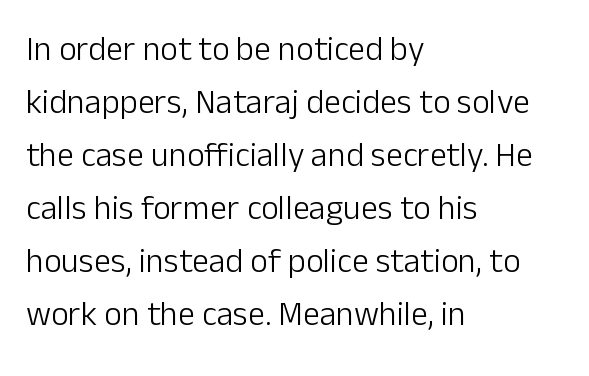
The image shows 34 px light sans-serif type, upright; set left-aligned, normal line spacing (1.56x), normal letter spacing, not underlined; low stroke contrast and a medium x-height.
